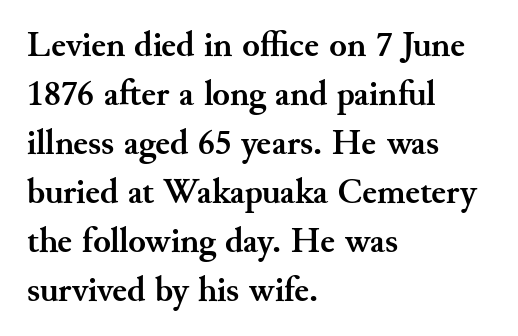
{"serif": "yes", "italic": "no", "bold": "yes", "weight": "semibold", "width": "normal", "stroke_contrast": "medium", "x_height": "small", "monospaced": "no", "underline": "no", "align": "left", "line_spacing": "normal", "line_spacing_ratio": 1.36, "letter_spacing": "normal", "letter_spacing_em": 0.0, "glyph_px": 36}
